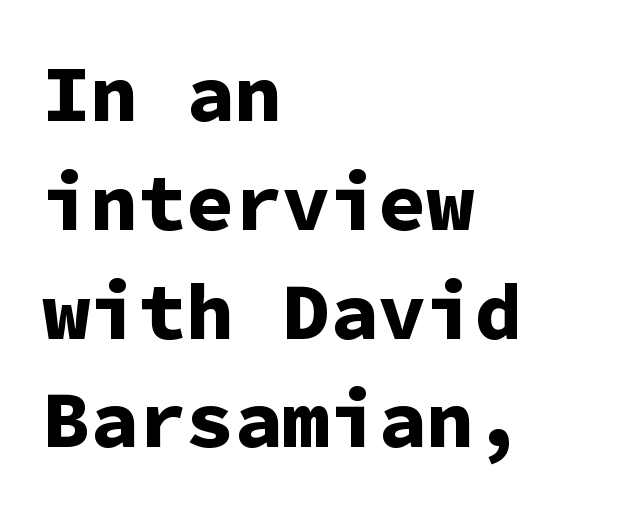
Q: Is the text bold? A: Yes.
Q: Is the text italic (slanted)? A: No, it is upright.
Q: Is the typeface a serif or a sans-serif typeface? A: Sans-serif.
Q: Is the text underlined? A: No.
Q: How is the paragraph aligned? A: Left-aligned.
Q: Is the spacing between letters normal or unusually wide? A: Normal.
Q: Is the spacing between lines tight, normal or loose? A: Normal.
Q: Width (condensed, normal, or wide)? A: Normal.
Q: Stroke contrast? A: Low.
Q: x-height? A: Medium.
Q: Monospaced? A: Yes.
